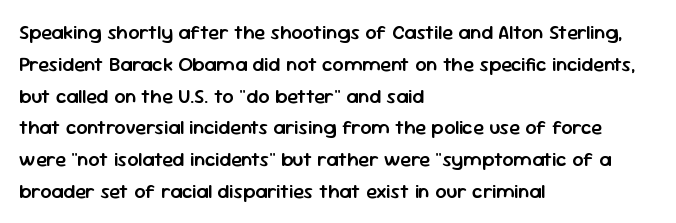
{"italic": "no", "bold": "semi", "underline": "no", "align": "left", "line_spacing": "normal", "line_spacing_ratio": 1.59, "letter_spacing": "normal", "letter_spacing_em": 0.0, "glyph_px": 20}
